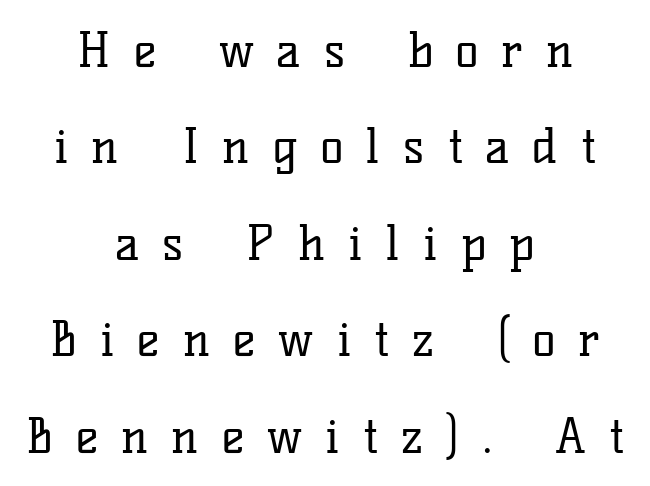
The image shows 48 px regular-weight serif type, upright; set centered, loose line spacing (2.01x), unusually wide letter spacing (+0.48 em), not underlined; low stroke contrast and a medium x-height.
